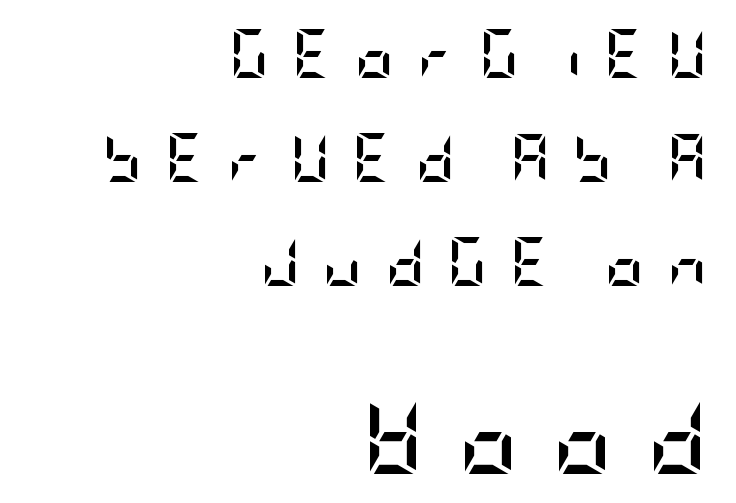
One-word summary of the alignment: right. Words appear elongated and porous because spacing is wide. Note: smaller setting up top, larger setting below. Posture: upright roman.
